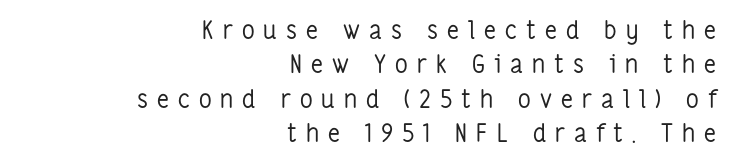
Typeset ragged left — the right edge is the straight one. This sample uses expanded letter spacing, leaving extra air between glyphs. A quiet, ordinary-to-light weight characterises the typeface. A typesetter would call this leading conventional body-copy spacing.
